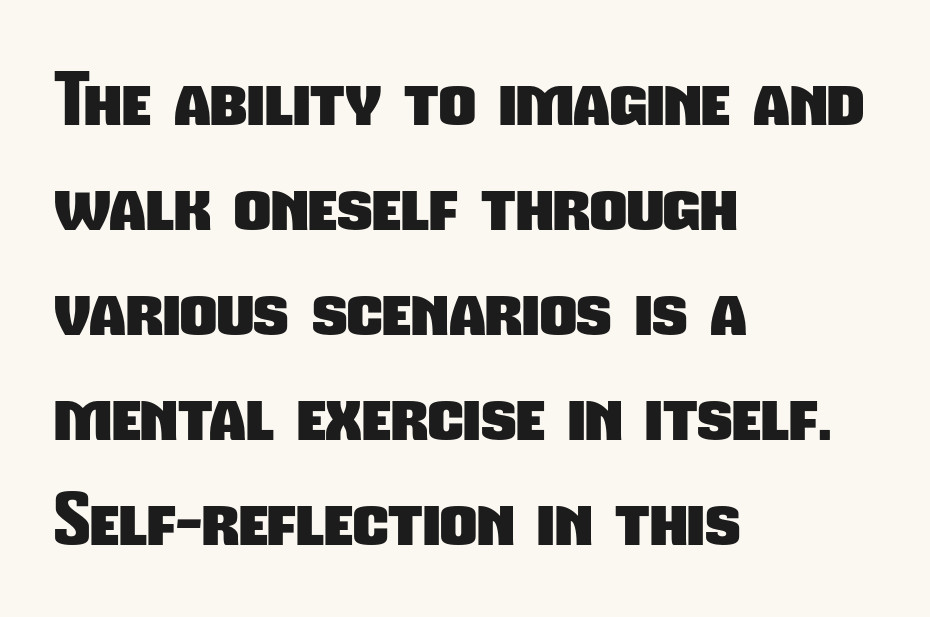
The image shows 72 px heavy, condensed sans-serif type; set left-aligned, normal line spacing (1.46x), normal letter spacing, not underlined; low stroke contrast and a medium x-height.
